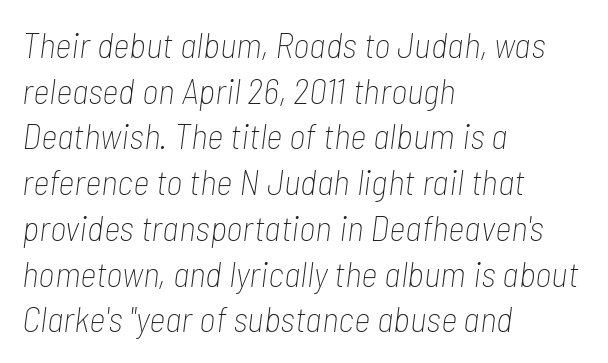
Q: Is the text bold? A: No.
Q: Is the text italic (slanted)? A: Yes, it leans right by about 7 degrees.
Q: Is the text underlined? A: No.
Q: How is the paragraph aligned? A: Left-aligned.
Q: Is the spacing between letters normal or unusually wide? A: Normal.
Q: Is the spacing between lines tight, normal or loose? A: Normal.
Q: Width (condensed, normal, or wide)? A: Condensed.
Q: Stroke contrast? A: Low.
Q: x-height? A: Medium.
Q: Monospaced? A: No.
